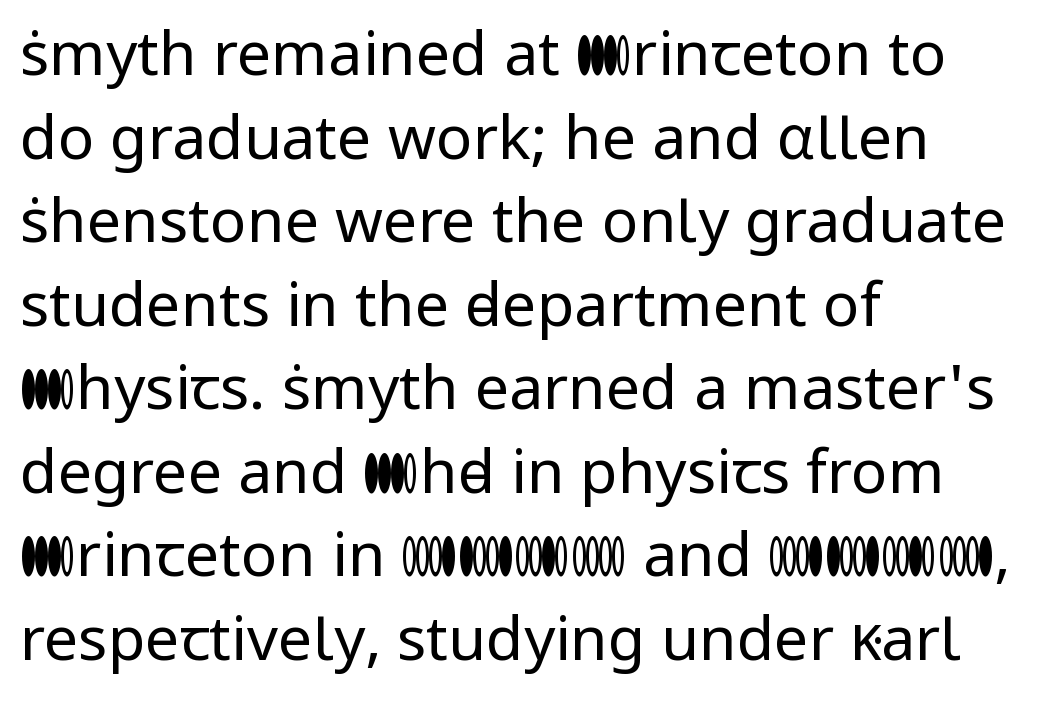
{"serif": "no", "italic": "no", "bold": "no", "weight": "regular", "width": "normal", "stroke_contrast": "low", "x_height": "medium", "monospaced": "no", "underline": "no", "align": "left", "line_spacing": "normal", "line_spacing_ratio": 1.37, "letter_spacing": "normal", "letter_spacing_em": 0.0, "glyph_px": 61}
